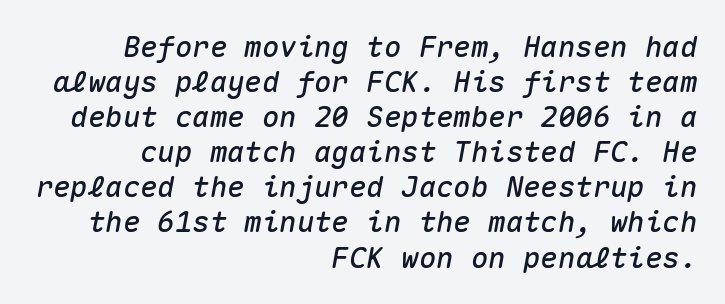
Q: Is the text italic (slanted)? A: Yes, it leans right by about 10 degrees.
Q: Is the text underlined? A: No.
Q: How is the paragraph aligned? A: Right-aligned.
Q: Is the spacing between letters normal or unusually wide? A: Normal.
Q: Width (condensed, normal, or wide)? A: Normal.
Q: Stroke contrast? A: Medium.
Q: x-height? A: Medium.
Q: Monospaced? A: Yes.
